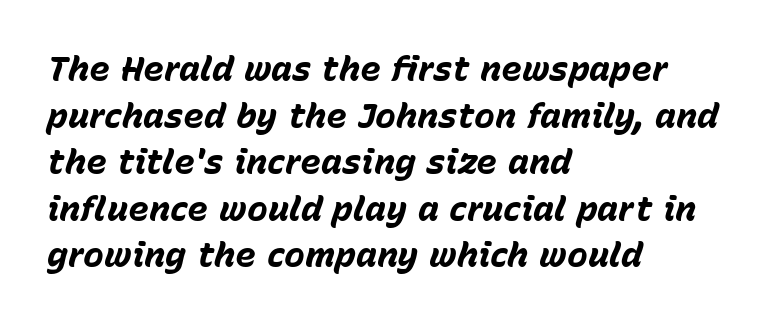
Here the glyphs are tracked normally, forming tight word shapes. Does the leading feel generous? No, just average. Think of a printed novel: that variable character pitch is what you see here. The paragraph has a hard left edge and a soft right edge. Weight: bold. Slant detected: the letters are inclined.
